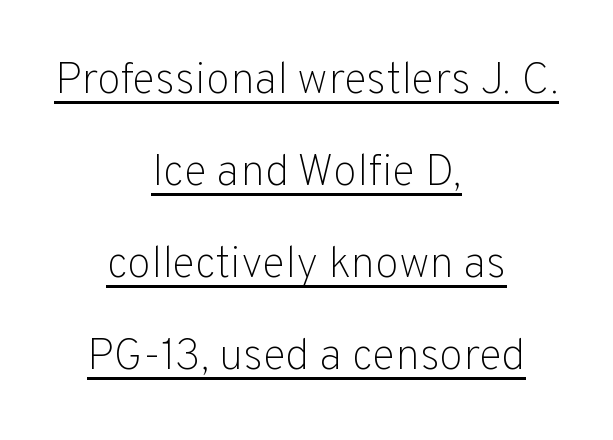
The image shows 44 px light sans-serif type, upright; set centered, loose line spacing (2.09x), normal letter spacing, underlined; low stroke contrast and a medium x-height.
